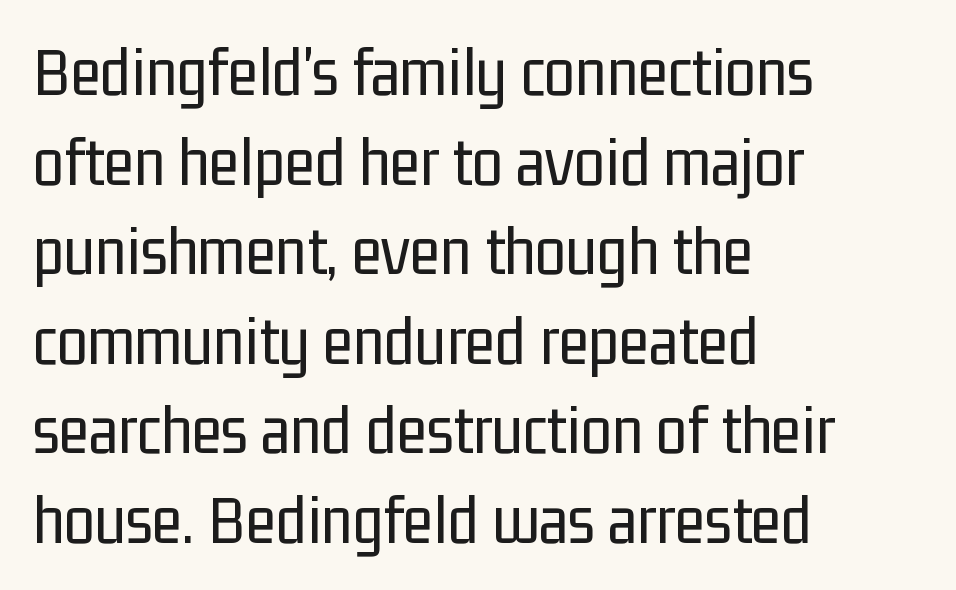
{"serif": "no", "italic": "no", "bold": "no", "weight": "regular", "width": "condensed", "stroke_contrast": "low", "x_height": "medium", "monospaced": "no", "underline": "no", "align": "left", "line_spacing": "normal", "line_spacing_ratio": 1.28, "letter_spacing": "normal", "letter_spacing_em": 0.0, "glyph_px": 70}
